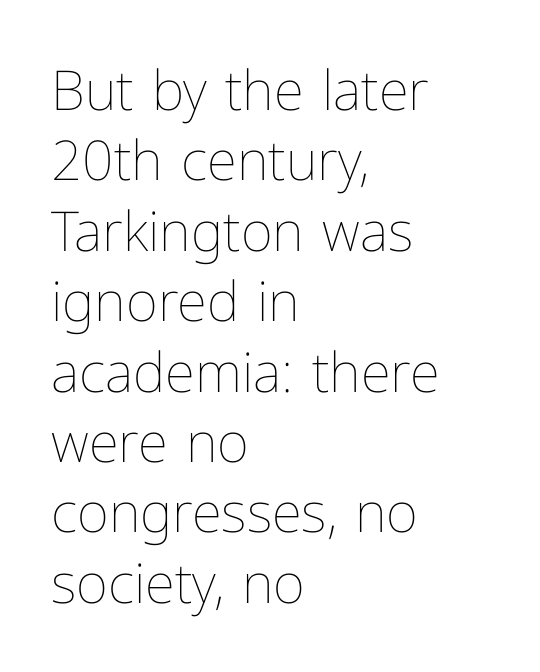
The image shows 55 px thin type, upright; set left-aligned, normal line spacing (1.28x), normal letter spacing, not underlined; low stroke contrast and a medium x-height.
